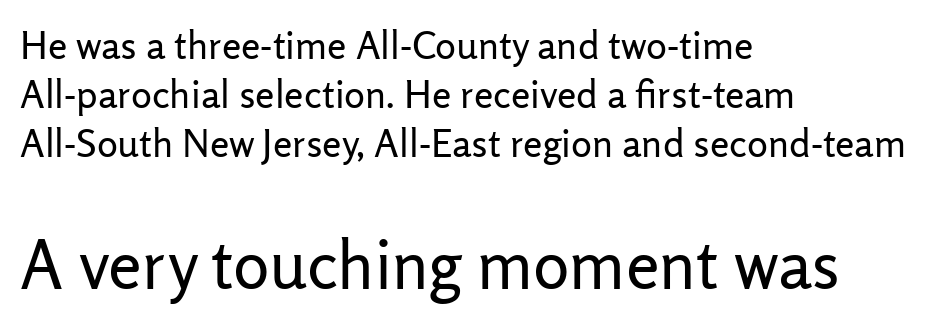
{"serif": "no", "italic": "no", "bold": "no", "weight": "regular", "width": "normal", "stroke_contrast": "low", "x_height": "medium", "monospaced": "no", "underline": "no", "align": "left", "line_spacing": "normal", "line_spacing_ratio": 1.26, "letter_spacing": "normal", "letter_spacing_em": 0.0, "larger_block": "second", "size_ratio": 1.74, "glyph_px": 68}
